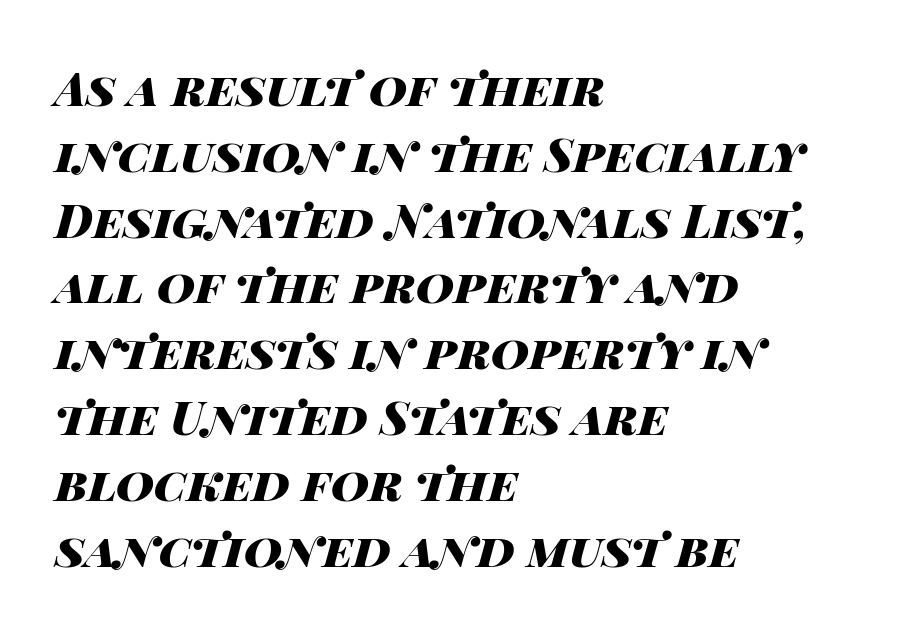
Nobody drew a line under any word here. Notice how descenders clear the ascenders below comfortably — that's standard leading. Each word holds together tightly as a unit, with standard inter-letter gaps. An italicized treatment has been applied to the whole sample. These lines are set flush left with a ragged right edge.
